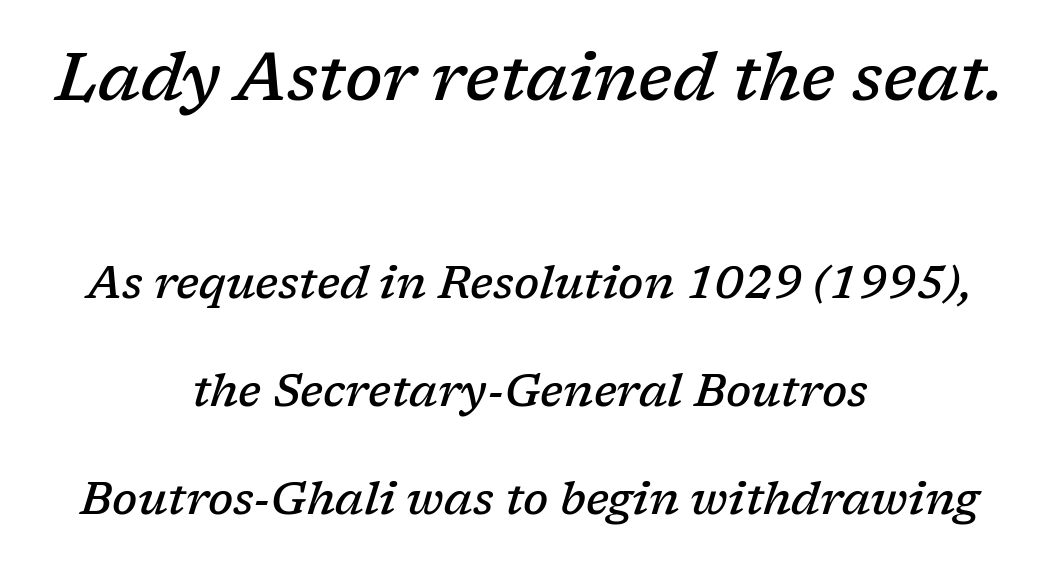
Only glyphs here, with clear space below each row. Line starts and ends both wander, symmetrically. Larger block? The one above; the one below is distinctly smaller. The passage shown is typed in a proportional face where columns would drift.
